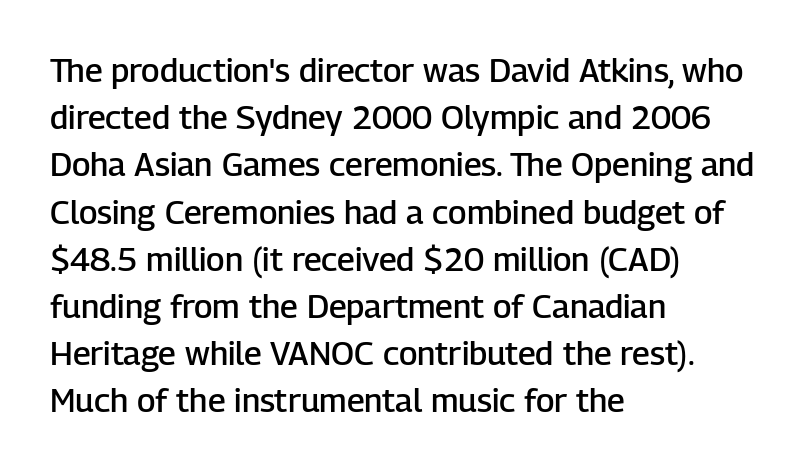
Letter spacing: default. This block has exactly the height ordinary leading produces. Quick note: underline off. Teacher's note: observe the even left margin — that is flush-left alignment.
